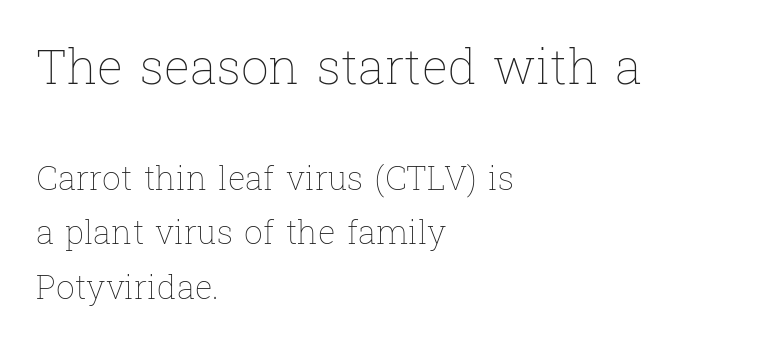
Q: Is the text bold? A: No.
Q: Is the text italic (slanted)? A: No, it is upright.
Q: Is the text underlined? A: No.
Q: How is the paragraph aligned? A: Left-aligned.
Q: Is the spacing between letters normal or unusually wide? A: Normal.
Q: Is the spacing between lines tight, normal or loose? A: Normal.
Q: Which block of text is set in a larger size, the first (top) or the second (bottom)? A: The first (top) one.
Q: Width (condensed, normal, or wide)? A: Normal.
Q: Stroke contrast? A: Low.
Q: x-height? A: Medium.
Q: Monospaced? A: No.
